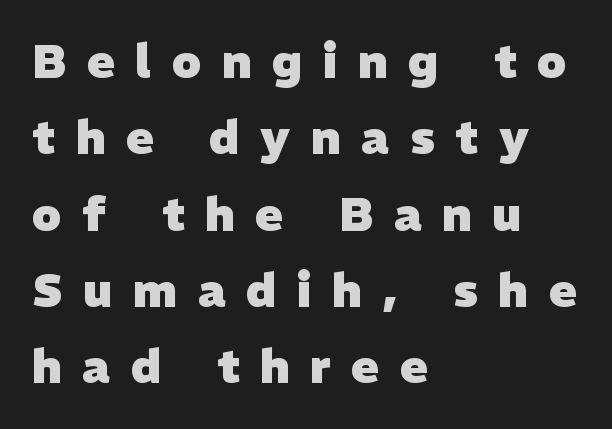
Rows of type keep a routine distance in the vertical direction. Any mark beneath the type? The region is blank. Typesetter's note: full bold, strokes at maximum text heaviness. The rendering inserts visible extra space after every character. The rendering uses natural spacing where letterforms have individual widths.
